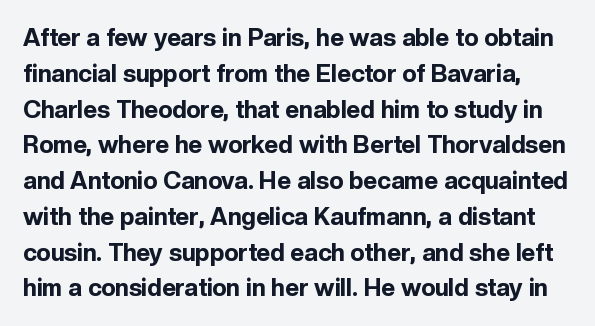
The image shows 24 px bold type, upright; set normal line spacing (1.49x), normal letter spacing, not underlined.
